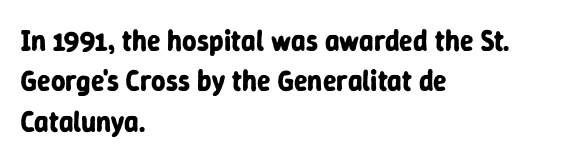
{"serif": "no", "italic": "no", "bold": "yes", "weight": "bold", "width": "normal", "stroke_contrast": "low", "x_height": "medium", "monospaced": "no", "underline": "no", "align": "left", "line_spacing": "normal", "line_spacing_ratio": 1.44, "letter_spacing": "normal", "letter_spacing_em": 0.0, "glyph_px": 28}
